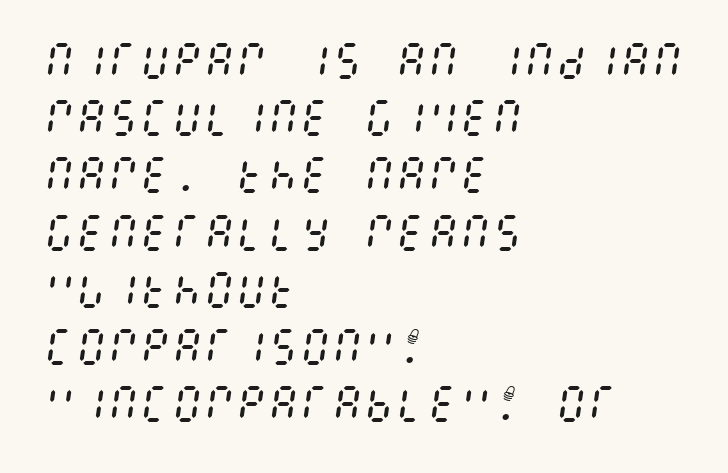
The characters are drawn with everyday or finer stroke widths. Spacing between characters is what you'd get straight out of the box. Line spacing here is normal. Bare-footed words on every line. Is the type slanted? Yes — the strokes lean at a clear angle. These lines stack with their left ends in a neat column.
